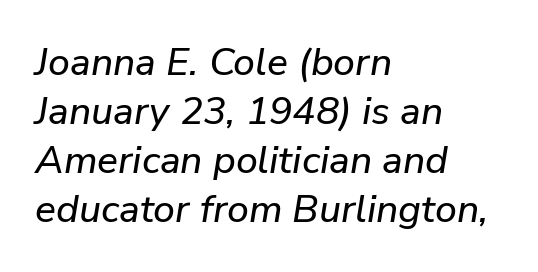
The image shows 39 px text type, italic (leaning right); set left-aligned, normal line spacing (1.26x), normal letter spacing, not underlined; low stroke contrast and a medium x-height.
